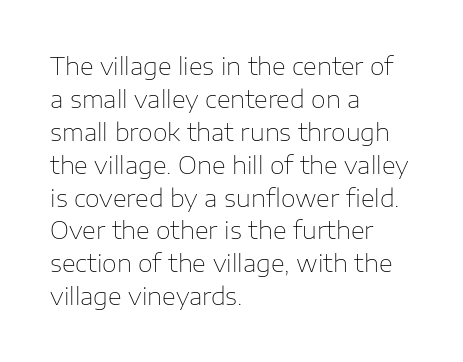
Q: Is the text bold? A: No.
Q: Is the text italic (slanted)? A: No, it is upright.
Q: Is the text underlined? A: No.
Q: How is the paragraph aligned? A: Left-aligned.
Q: Is the spacing between letters normal or unusually wide? A: Normal.
Q: Is the spacing between lines tight, normal or loose? A: Normal.
